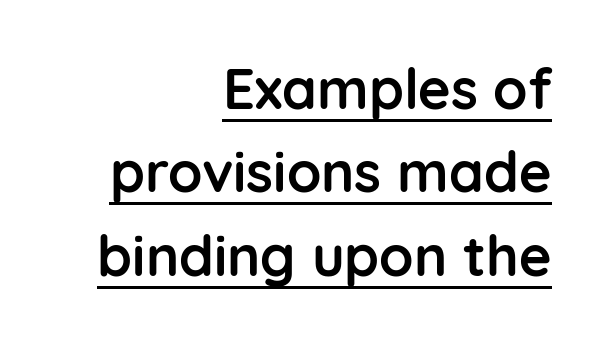
Posture: upright roman. Look at the bottom of the vertical strokes: they stop flat, with no serifs. Compared with undecorated copy, this sample adds a rule below the words. Inter-character spacing is left at the font's built-in metrics. Line ends are locked; line starts wander. The passage shown is typed in a proportional face where columns would drift.
